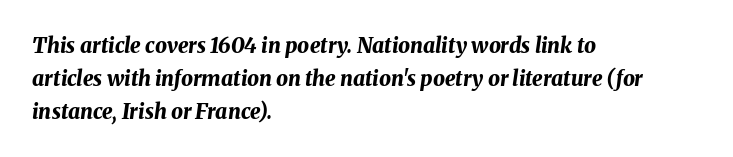
Q: Is the text bold? A: Yes.
Q: Is the text italic (slanted)? A: Yes, it leans right by about 8 degrees.
Q: Is the text underlined? A: No.
Q: How is the paragraph aligned? A: Left-aligned.
Q: Is the spacing between letters normal or unusually wide? A: Normal.
Q: Is the spacing between lines tight, normal or loose? A: Normal.
